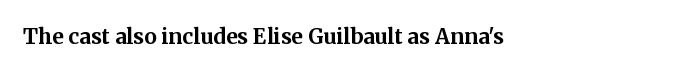
Strokes here are thick enough to call this a true bold. In terms of posture, this sample is upright. Words appear dense and cohesive because spacing is normal. Visually the block forms a straight wall on the left and a jagged coastline on the right. Unmarked baselines from the first word to the last.
